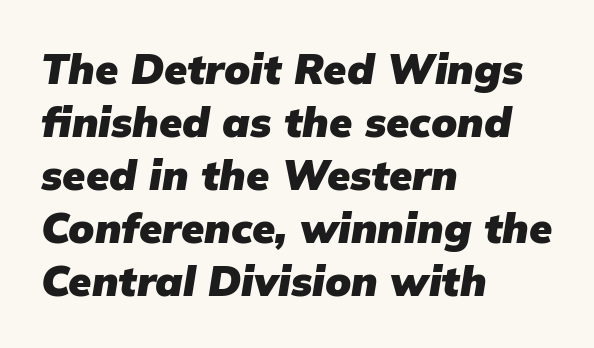
Q: Is the text bold? A: Yes.
Q: Is the text italic (slanted)? A: Yes, it leans right by about 9 degrees.
Q: Is the text underlined? A: No.
Q: How is the paragraph aligned? A: Left-aligned.
Q: Is the spacing between letters normal or unusually wide? A: Normal.
Q: Is the spacing between lines tight, normal or loose? A: Normal.
Q: Width (condensed, normal, or wide)? A: Normal.
Q: Stroke contrast? A: Low.
Q: x-height? A: Medium.
Q: Monospaced? A: No.
